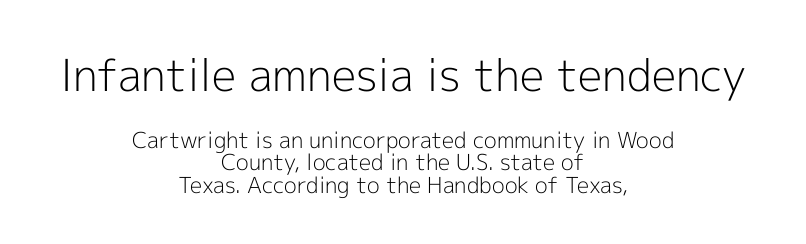
The image shows 44 px light sans-serif type, upright; set centered, tight line spacing (1.03x), normal letter spacing, not underlined; the first (top) block is 2.0x larger; a medium x-height.
